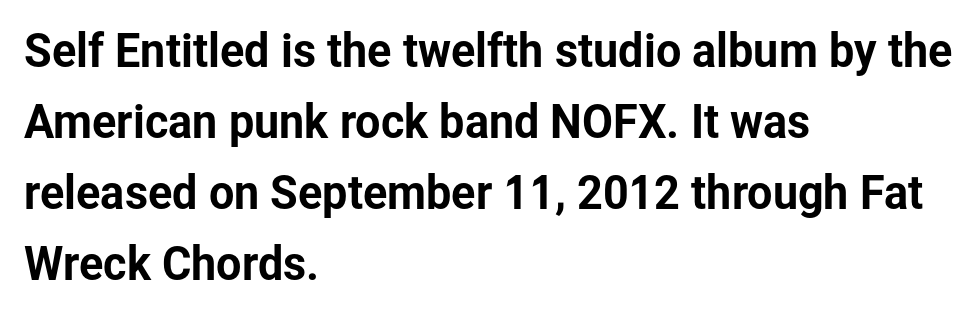
{"serif": "no", "italic": "no", "width": "normal", "stroke_contrast": "low", "x_height": "medium", "monospaced": "no", "underline": "no", "align": "left", "line_spacing": "normal", "line_spacing_ratio": 1.58, "letter_spacing": "normal", "letter_spacing_em": 0.0, "glyph_px": 45}
